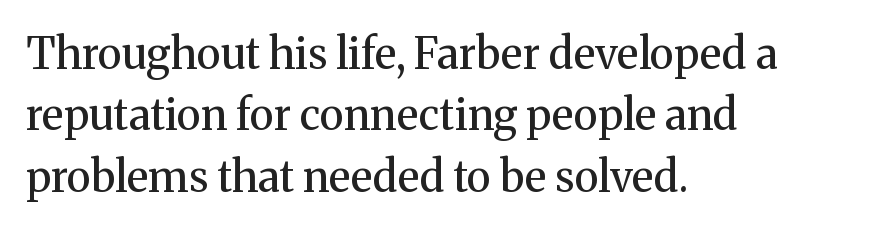
Where is the straight margin? On the left. The words here are not underlined. Think standard paragraph weight, or any step lighter than that. Upright lettering throughout.
